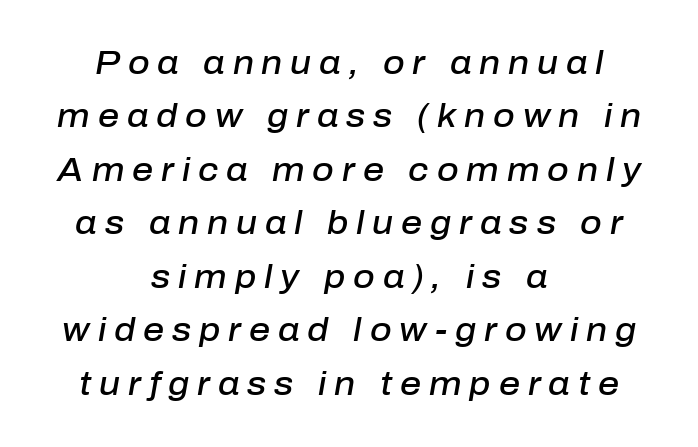
The image shows 33 px semibold type, italic (leaning right); set centered, normal line spacing (1.62x), unusually wide letter spacing (+0.24 em), not underlined; low stroke contrast and a medium x-height.
